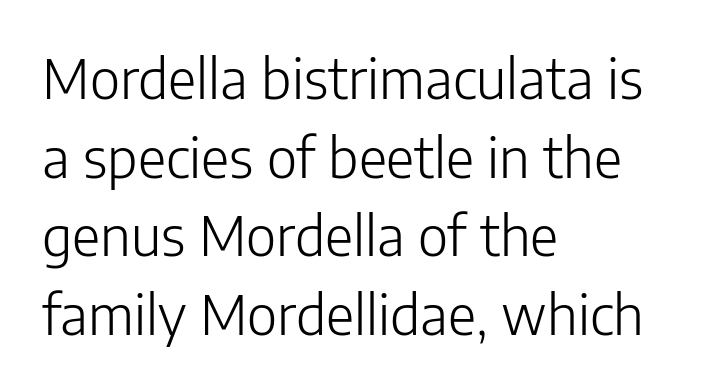
{"serif": "no", "italic": "no", "bold": "no", "weight": "light", "width": "normal", "stroke_contrast": "low", "x_height": "medium", "monospaced": "no", "underline": "no", "align": "left", "line_spacing": "normal", "line_spacing_ratio": 1.43, "letter_spacing": "normal", "letter_spacing_em": 0.0, "glyph_px": 55}
